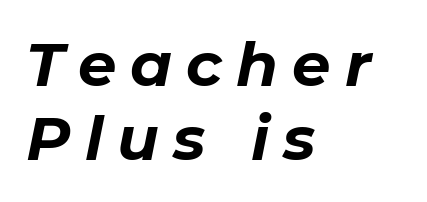
The image shows 61 px bold type, italic (leaning right); set left-aligned, line spacing 1.21x, unusually wide letter spacing (+0.23 em), not underlined; low stroke contrast and a medium x-height.
